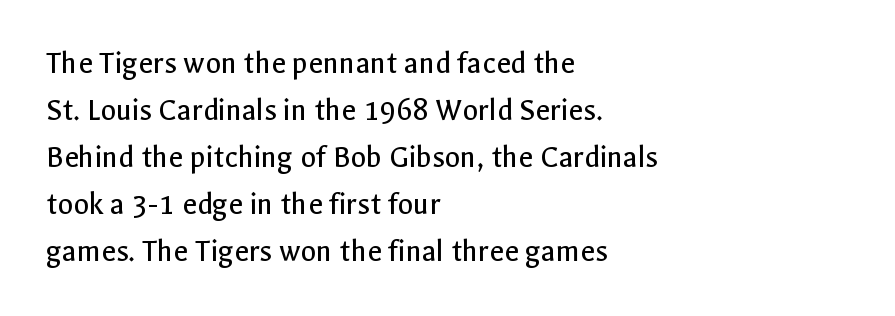
Q: Is the text bold? A: No.
Q: Is the text italic (slanted)? A: No, it is upright.
Q: Is the typeface a serif or a sans-serif typeface? A: Sans-serif.
Q: Is the text underlined? A: No.
Q: How is the paragraph aligned? A: Left-aligned.
Q: Is the spacing between letters normal or unusually wide? A: Normal.
Q: Is the spacing between lines tight, normal or loose? A: Normal.
Q: Width (condensed, normal, or wide)? A: Normal.
Q: x-height? A: Medium.
Q: Monospaced? A: No.
